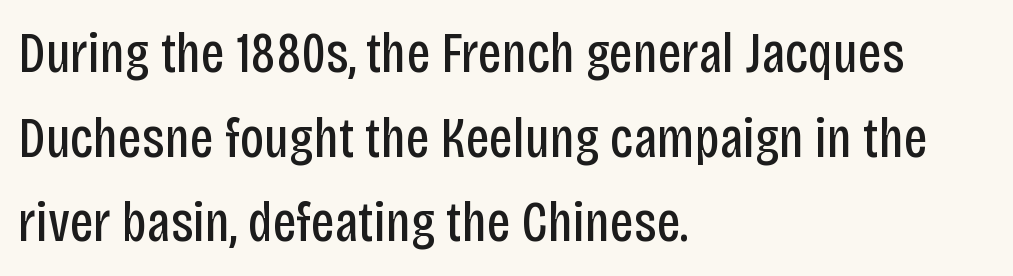
Stems and bowls with no extra thickness — not bold. Style check: upright. This sample uses a sans-serif face. Notice how descenders clear the ascenders below comfortably — that's standard leading. Horizontally, the lines are justified to the leading edge only. Each letter keeps its own natural width here, so spacing adapts to shape.
